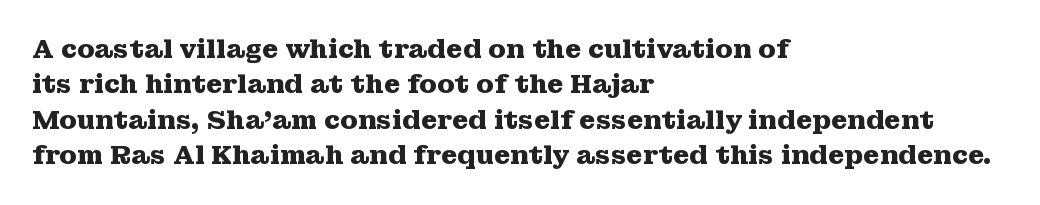
Normally led — the rows are evenly, conventionally spaced. A roman cut, with each character standing at attention. The gaps between neighbouring characters are ordinary and unremarkable. The words here are not underlined. Left-aligned paragraph, ragged on the right. The typesetting leans heavy: a genuine bold.
